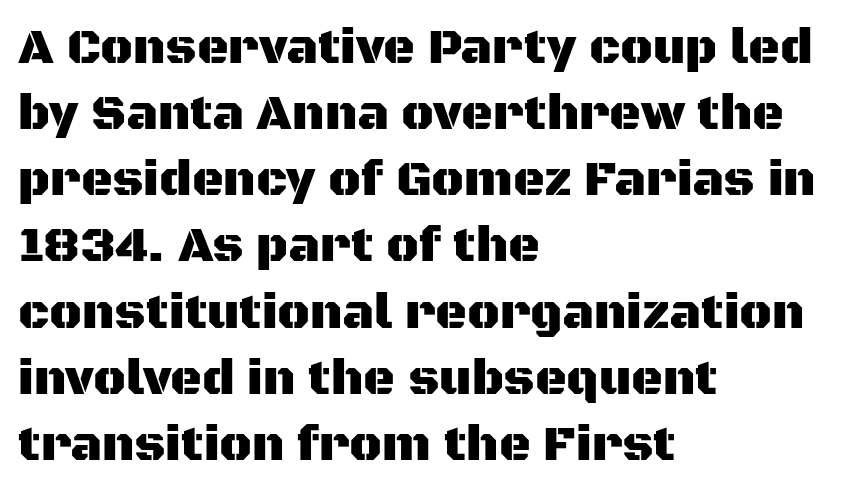
Q: Is the text italic (slanted)? A: No, it is upright.
Q: Is the typeface a serif or a sans-serif typeface? A: Sans-serif.
Q: Is the text underlined? A: No.
Q: How is the paragraph aligned? A: Left-aligned.
Q: Is the spacing between letters normal or unusually wide? A: Normal.
Q: Is the spacing between lines tight, normal or loose? A: Normal.
Q: Width (condensed, normal, or wide)? A: Normal.
Q: Stroke contrast? A: Medium.
Q: x-height? A: Large.
Q: Monospaced? A: No.
